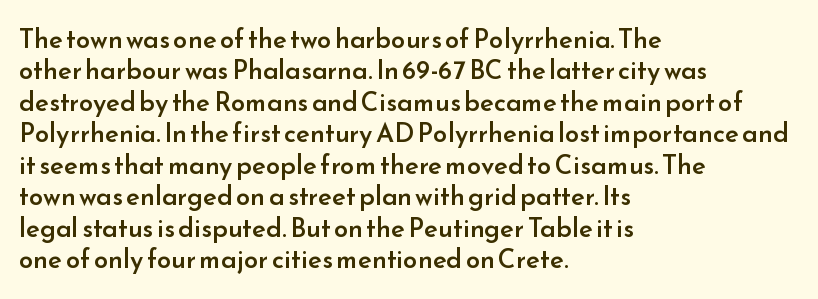
Q: Is the text bold? A: Semi-bold.
Q: Is the text italic (slanted)? A: No, it is upright.
Q: Is the text underlined? A: No.
Q: How is the paragraph aligned? A: Left-aligned.
Q: Is the spacing between letters normal or unusually wide? A: Normal.
